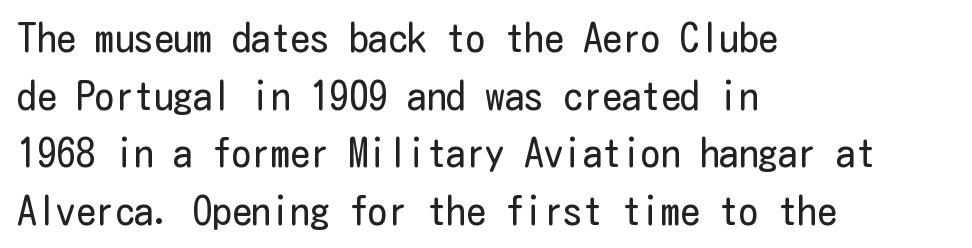
The image shows 39 px regular-weight, condensed sans-serif type, upright; set left-aligned, normal line spacing (1.48x), normal letter spacing, not underlined; low stroke contrast and a medium x-height.
